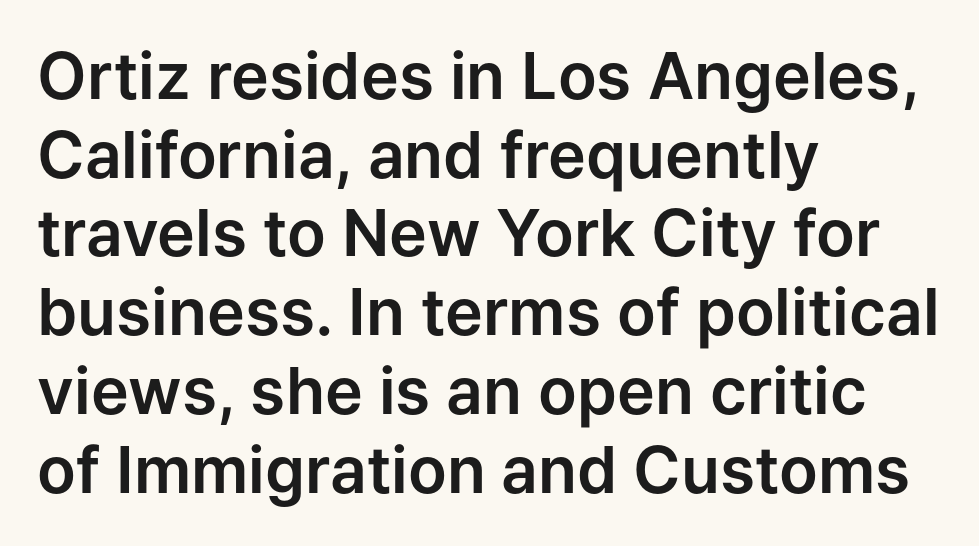
Q: Is the text italic (slanted)? A: No, it is upright.
Q: Is the typeface a serif or a sans-serif typeface? A: Sans-serif.
Q: Is the text underlined? A: No.
Q: How is the paragraph aligned? A: Left-aligned.
Q: Is the spacing between letters normal or unusually wide? A: Normal.
Q: Width (condensed, normal, or wide)? A: Normal.
Q: Stroke contrast? A: Low.
Q: x-height? A: Medium.
Q: Monospaced? A: No.
